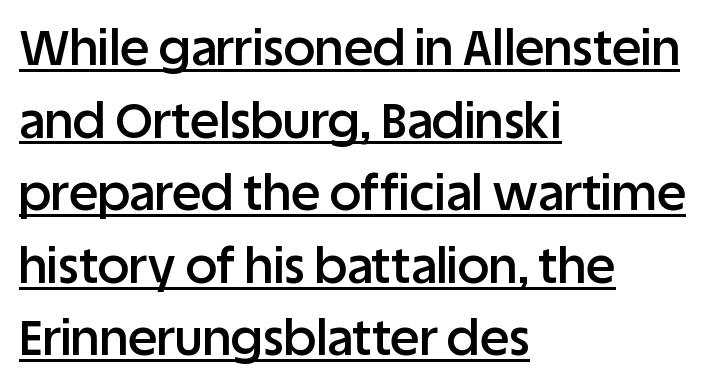
{"serif": "no", "italic": "no", "bold": "semi", "weight": "semibold", "width": "normal", "stroke_contrast": "low", "x_height": "large", "monospaced": "no", "underline": "yes", "align": "left", "line_spacing": "normal", "line_spacing_ratio": 1.48, "letter_spacing": "normal", "letter_spacing_em": 0.0, "glyph_px": 49}
